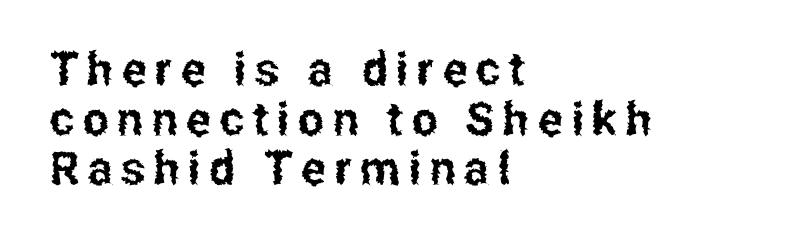
{"serif": "no", "italic": "no", "width": "condensed", "stroke_contrast": "low", "x_height": "medium", "monospaced": "no", "underline": "no", "align": "left", "line_spacing": "tight", "line_spacing_ratio": 1.08, "glyph_px": 46}
